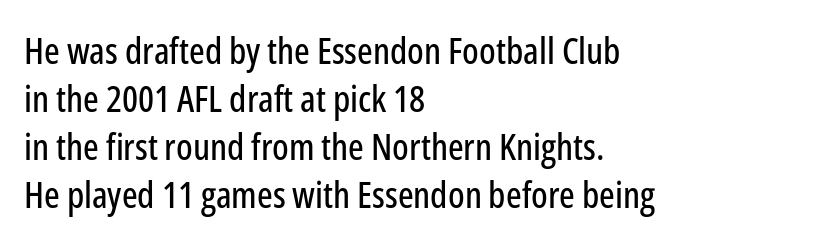
Interline gaps are of average width in this sample. Looks like regular typesetting: each glyph gets only the width it needs. A typesetter would label this face a sans. Words appear dense and cohesive because spacing is normal. The words here are not underlined. Tall strokes in this sample are plumb rather than angled.
